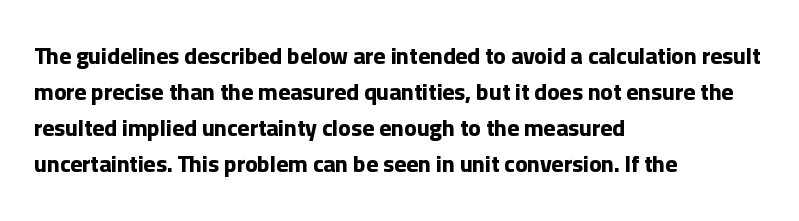
{"italic": "no", "bold": "yes", "underline": "no", "align": "left", "line_spacing": "normal", "line_spacing_ratio": 1.57, "letter_spacing": "normal", "letter_spacing_em": 0.0, "glyph_px": 23}
